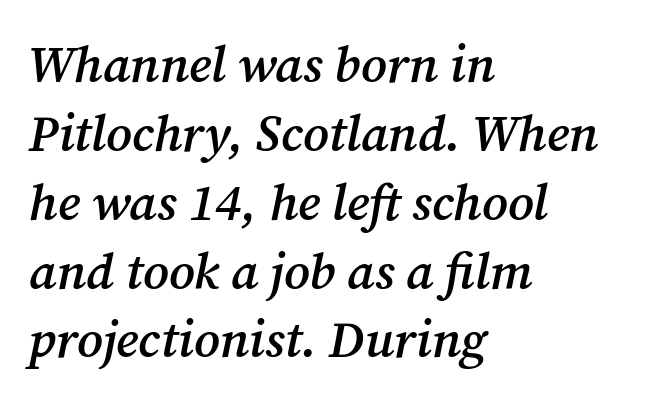
Q: Is the text bold? A: Semi-bold.
Q: Is the text italic (slanted)? A: Yes, it leans right by about 12 degrees.
Q: Is the typeface a serif or a sans-serif typeface? A: Serif.
Q: Is the text underlined? A: No.
Q: How is the paragraph aligned? A: Left-aligned.
Q: Is the spacing between letters normal or unusually wide? A: Normal.
Q: Is the spacing between lines tight, normal or loose? A: Normal.
Q: Width (condensed, normal, or wide)? A: Normal.
Q: Stroke contrast? A: Medium.
Q: x-height? A: Medium.
Q: Monospaced? A: No.
